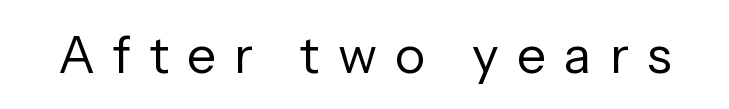
{"serif": "no", "italic": "no", "bold": "no", "weight": "regular", "width": "normal", "stroke_contrast": "low", "x_height": "medium", "monospaced": "no", "underline": "no", "letter_spacing": "wide", "letter_spacing_em": 0.36, "glyph_px": 51}
